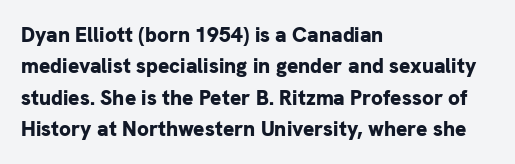
Q: Is the text bold? A: Yes.
Q: Is the text italic (slanted)? A: No, it is upright.
Q: Is the text underlined? A: No.
Q: How is the paragraph aligned? A: Left-aligned.
Q: Is the spacing between letters normal or unusually wide? A: Normal.
Q: Is the spacing between lines tight, normal or loose? A: Normal.
